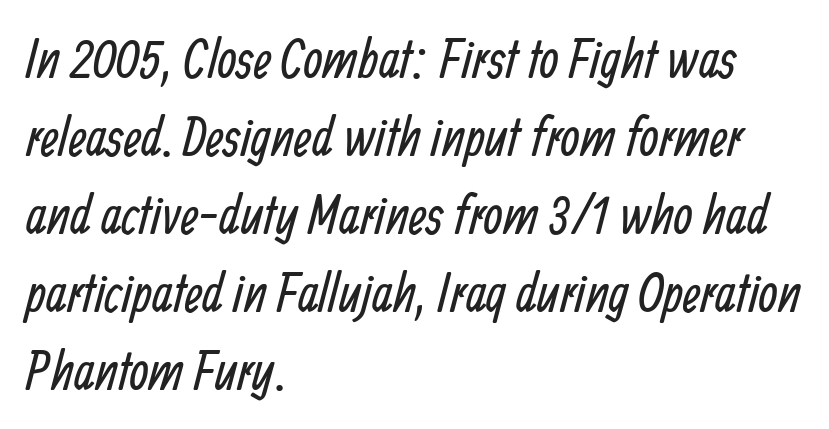
Are there feet on the stems? There aren't — it's a sans. This rendering uses left alignment, leaving the right contour irregular. Proportional: the letters do not fall into vertical columns. In terms of leading, this rendering sits right in the middle.
